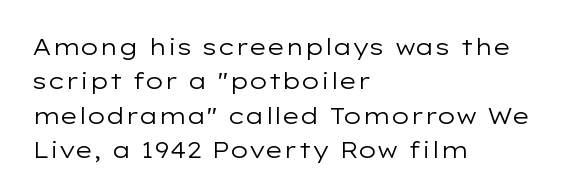
The vertical gap from one line to the next is medium. These lines were composed using upright roman letters. Horizontal alignment here is leftward, the default for most running prose. The gaps between neighbouring characters are ordinary and unremarkable. Weight: regular or lighter.
